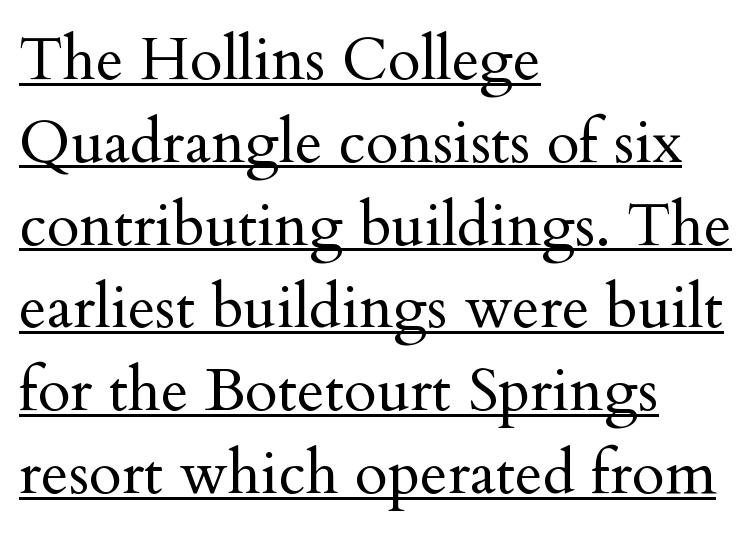
Q: Is the text bold? A: No.
Q: Is the text italic (slanted)? A: No, it is upright.
Q: Is the typeface a serif or a sans-serif typeface? A: Serif.
Q: Is the text underlined? A: Yes.
Q: How is the paragraph aligned? A: Left-aligned.
Q: Is the spacing between letters normal or unusually wide? A: Normal.
Q: Is the spacing between lines tight, normal or loose? A: Normal.
Q: Width (condensed, normal, or wide)? A: Normal.
Q: Stroke contrast? A: Medium.
Q: x-height? A: Small.
Q: Monospaced? A: No.
